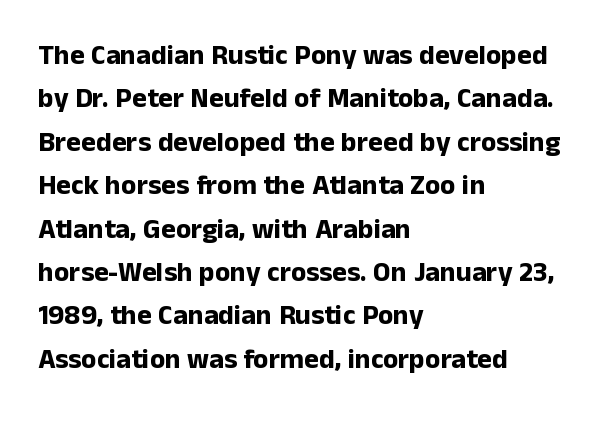
The image shows 28 px bold sans-serif type, upright; set left-aligned, normal line spacing (1.55x), normal letter spacing, not underlined; low stroke contrast and a medium x-height.
